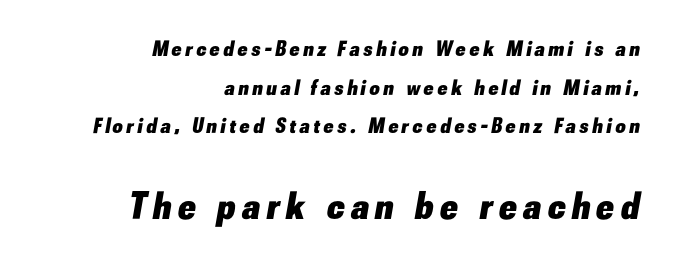
Q: Is the text bold? A: Yes.
Q: Is the text italic (slanted)? A: Yes, it leans right by about 10 degrees.
Q: Is the text underlined? A: No.
Q: How is the paragraph aligned? A: Right-aligned.
Q: Which block of text is set in a larger size, the first (top) or the second (bottom)? A: The second (bottom) one.
Q: Width (condensed, normal, or wide)? A: Normal.
Q: Stroke contrast? A: Low.
Q: x-height? A: Small.
Q: Monospaced? A: No.
